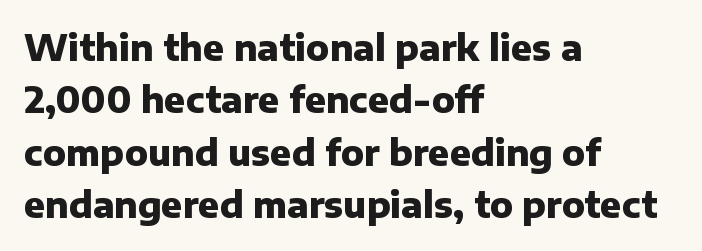
Q: Is the text bold? A: Yes.
Q: Is the text italic (slanted)? A: No, it is upright.
Q: Is the typeface a serif or a sans-serif typeface? A: Sans-serif.
Q: Is the text underlined? A: No.
Q: How is the paragraph aligned? A: Left-aligned.
Q: Is the spacing between letters normal or unusually wide? A: Normal.
Q: Is the spacing between lines tight, normal or loose? A: Normal.
Q: Width (condensed, normal, or wide)? A: Normal.
Q: Stroke contrast? A: Low.
Q: x-height? A: Medium.
Q: Monospaced? A: No.
